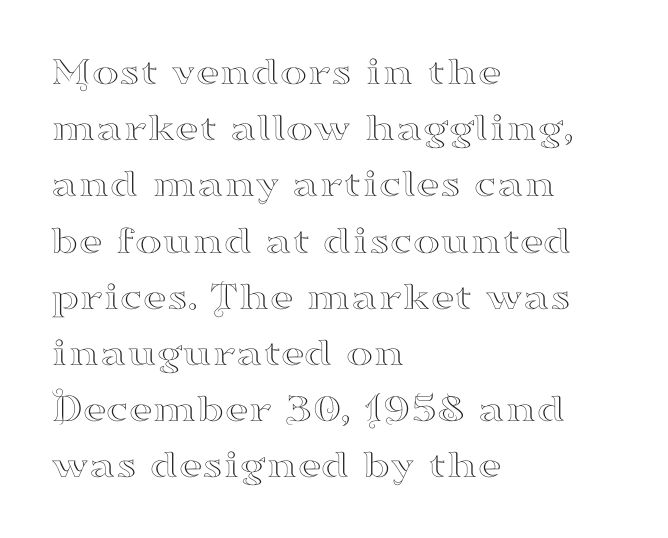
The image shows 41 px wide serif type, upright; set left-aligned, normal line spacing (1.37x), normal letter spacing, not underlined; high stroke contrast and a small x-height.
